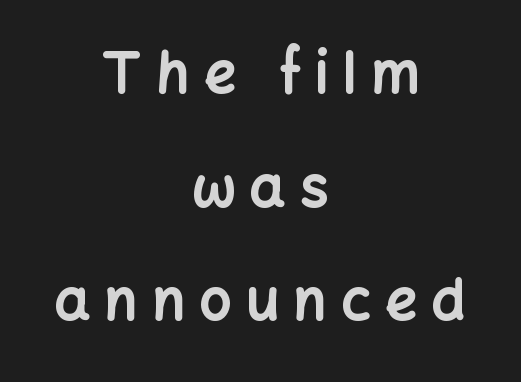
It's the straight-up-and-down kind of type. The tracking jumps out immediately: characters are airy and widely separated. The leading is generous, giving the passage an open texture. In terms of weight, the rendering is a true, heavy bold.
